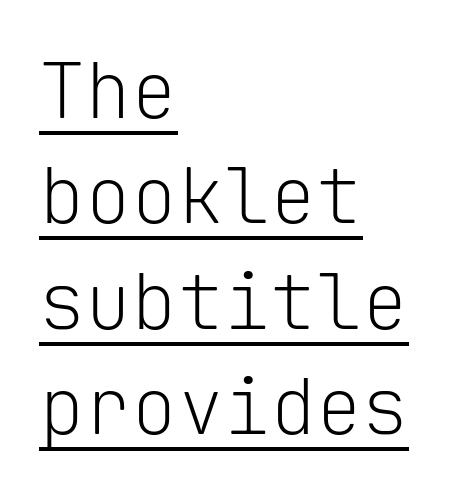
The image shows 77 px light sans-serif type, upright, monospaced; set left-aligned, normal line spacing (1.37x), normal letter spacing, underlined; low stroke contrast and a medium x-height.
